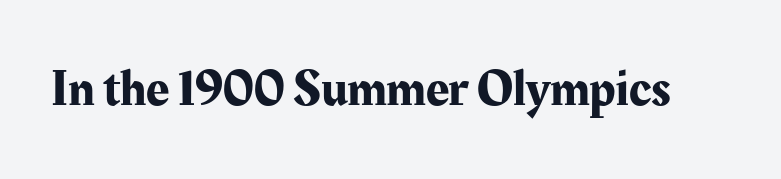
Q: Is the text italic (slanted)? A: No, it is upright.
Q: Is the typeface a serif or a sans-serif typeface? A: Serif.
Q: Is the text underlined? A: No.
Q: Is the spacing between letters normal or unusually wide? A: Normal.
Q: Width (condensed, normal, or wide)? A: Normal.
Q: Stroke contrast? A: Medium.
Q: x-height? A: Medium.
Q: Monospaced? A: No.
